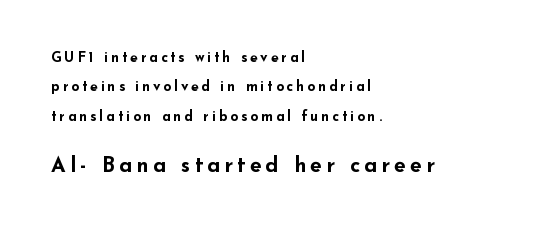
The image shows 21 px bold type, upright; set left-aligned, loose line spacing (2.1x), unusually wide letter spacing (+0.2 em), not underlined; the second (bottom) block is 1.5x larger.
